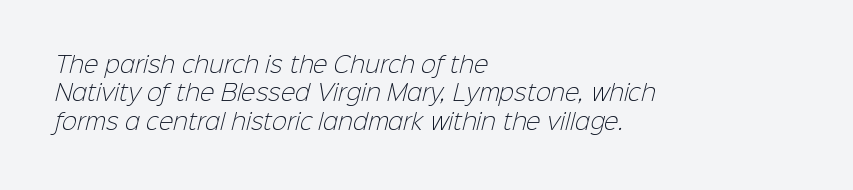
Students, note that the glyphs here touch the page at normal intervals. Leading: standard. The foot of each line stays bare and open. The typesetter chose a ragged-right arrangement here.
